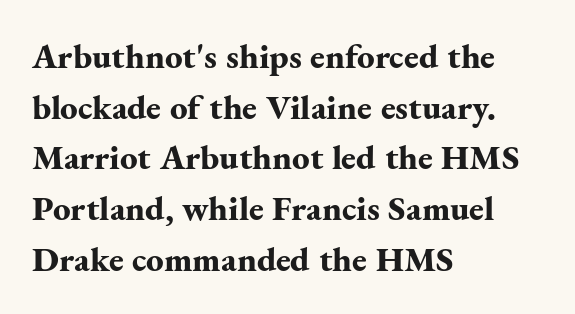
Q: Is the text bold? A: Yes.
Q: Is the text italic (slanted)? A: No, it is upright.
Q: Is the typeface a serif or a sans-serif typeface? A: Serif.
Q: Is the text underlined? A: No.
Q: How is the paragraph aligned? A: Left-aligned.
Q: Is the spacing between letters normal or unusually wide? A: Normal.
Q: Is the spacing between lines tight, normal or loose? A: Normal.
Q: Width (condensed, normal, or wide)? A: Normal.
Q: Stroke contrast? A: Medium.
Q: x-height? A: Small.
Q: Monospaced? A: No.
